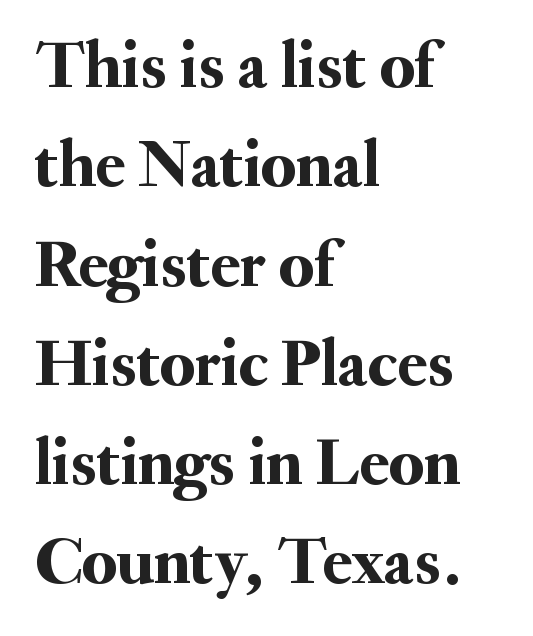
{"serif": "yes", "italic": "no", "width": "normal", "stroke_contrast": "medium", "x_height": "small", "monospaced": "no", "underline": "no", "align": "left", "line_spacing": "normal", "line_spacing_ratio": 1.46, "letter_spacing": "normal", "letter_spacing_em": 0.0, "glyph_px": 68}
